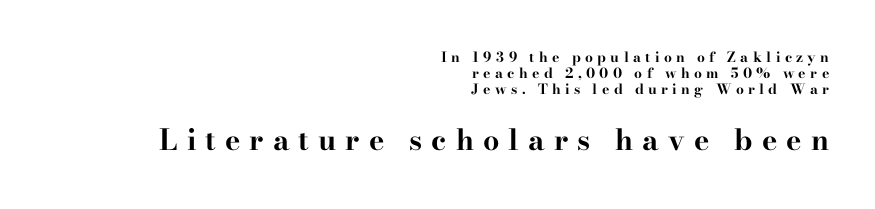
The image shows 29 px bold, wide serif type, upright; set right-aligned, tight line spacing (1.14x), unusually wide letter spacing (+0.31 em), not underlined; the second (bottom) block is 2.07x larger; high stroke contrast and a small x-height.
